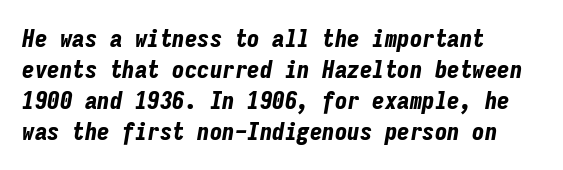
The image shows 25 px bold type, italic (leaning right); set left-aligned, line spacing 1.24x, normal letter spacing, not underlined.
